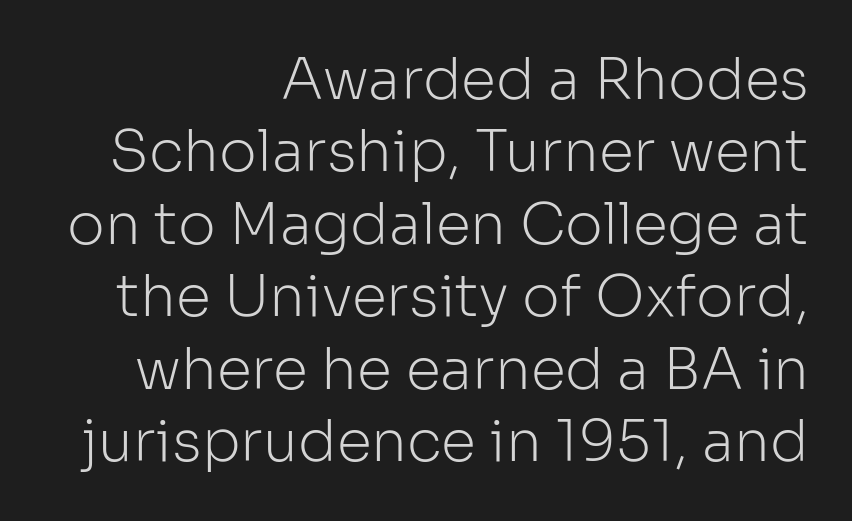
{"serif": "no", "italic": "no", "bold": "no", "weight": "light", "width": "normal", "stroke_contrast": "low", "x_height": "medium", "monospaced": "no", "underline": "no", "align": "right", "line_spacing": "normal", "line_spacing_ratio": 1.27, "letter_spacing": "normal", "letter_spacing_em": 0.0, "glyph_px": 57}
